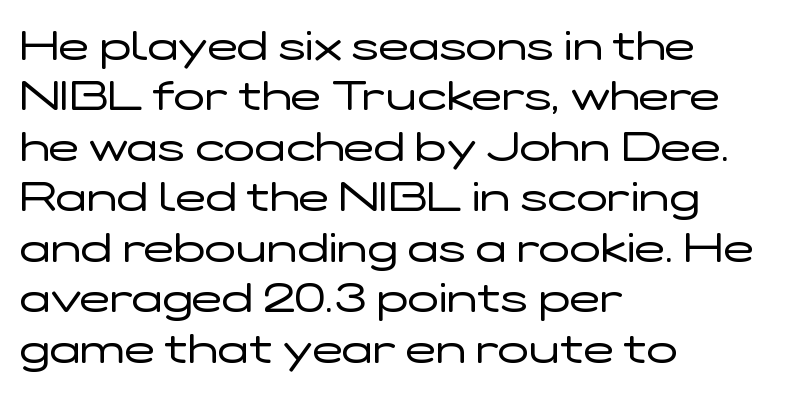
Here the designer chose a conventional face with non-uniform glyph widths. Heft: none added — not bold. Quick note: not italic, upright. Descenders hang freely into open space.
